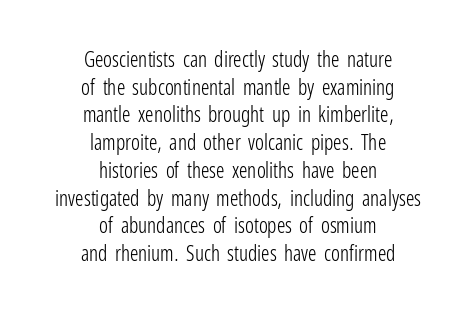
Q: Is the text bold? A: No.
Q: Is the text italic (slanted)? A: No, it is upright.
Q: Is the text underlined? A: No.
Q: How is the paragraph aligned? A: Centered.
Q: Is the spacing between letters normal or unusually wide? A: Normal.
Q: Is the spacing between lines tight, normal or loose? A: Normal.
